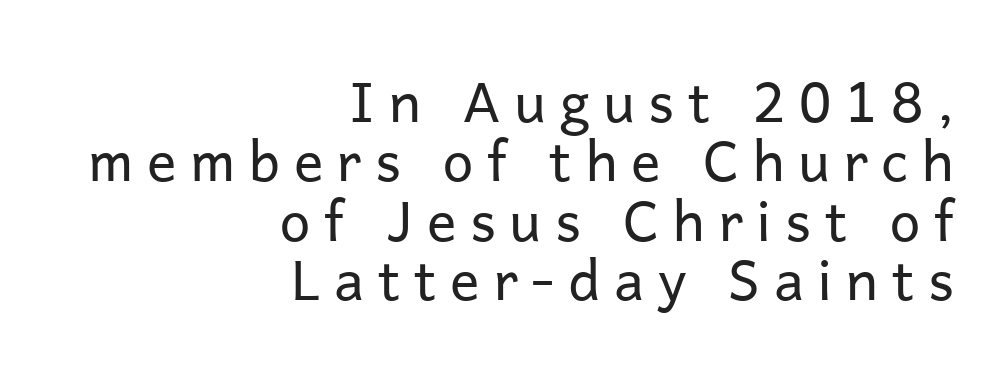
{"serif": "no", "italic": "no", "bold": "no", "weight": "regular", "width": "normal", "stroke_contrast": "low", "x_height": "medium", "monospaced": "no", "underline": "no", "align": "right", "line_spacing": "tight", "line_spacing_ratio": 1.08, "letter_spacing": "wide", "letter_spacing_em": 0.25, "glyph_px": 55}
